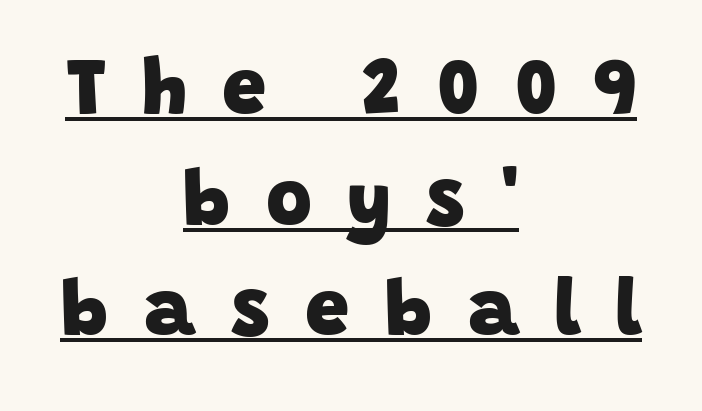
Display-style spreading of the glyphs; the letterfit is very open. Weight check: bold — yes, fully. Which margin do the lines hug? Neither — every line sits in the middle. Spacing verdict: proportional, widths tailored to each character. Serifs: no, the terminals of the letterforms are clean. Compared with typical paragraphs, the rows here are spaced about the same.
